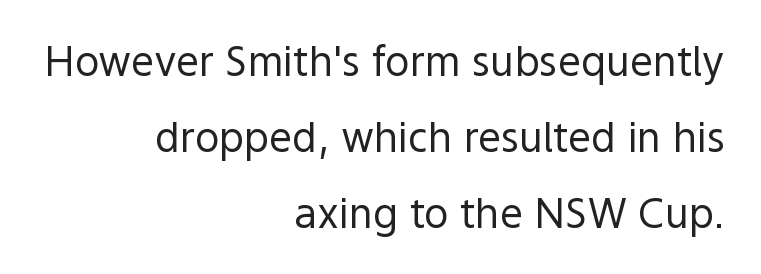
{"serif": "no", "italic": "no", "bold": "no", "weight": "regular", "width": "normal", "x_height": "medium", "monospaced": "no", "underline": "no", "align": "right", "line_spacing_ratio": 1.85, "letter_spacing": "normal", "letter_spacing_em": 0.0, "glyph_px": 41}
